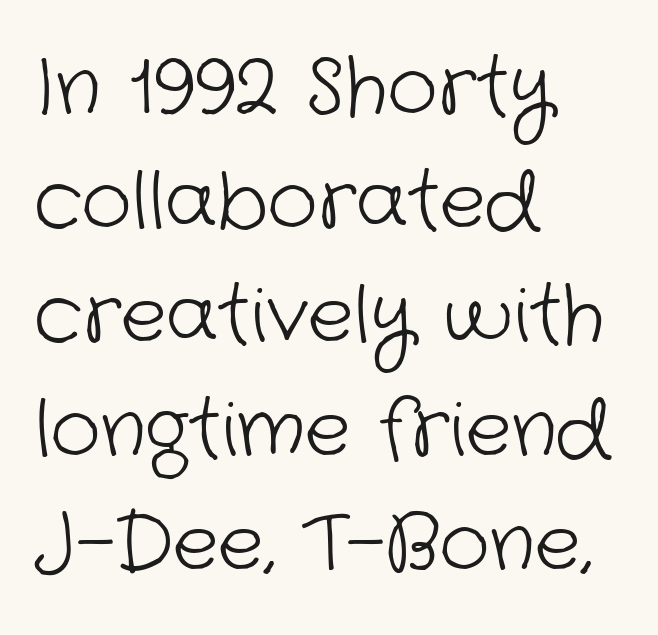
{"serif": "no", "bold": "no", "weight": "light", "width": "normal", "stroke_contrast": "low", "x_height": "medium", "monospaced": "no", "underline": "no", "align": "left", "line_spacing": "normal", "line_spacing_ratio": 1.48, "letter_spacing": "normal", "letter_spacing_em": 0.0, "glyph_px": 77}
